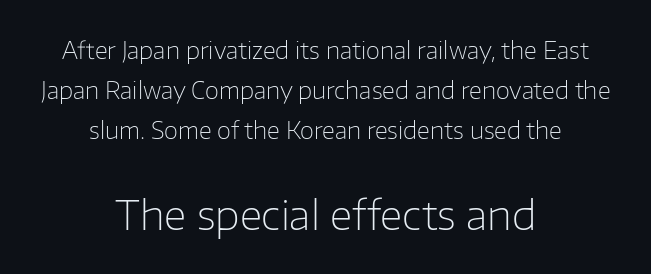
These two chunks differ in scale, with the bottom chunk taking the larger measure. Tracking here is standard; glyphs follow each other at the usual distance. Is the block centered? Yes — each line is placed symmetrically about the middle. Check under the words: just untouched page. You could not count columns in this text — the font is proportionally spaced. The letters stand straight up with perfectly vertical stems.
